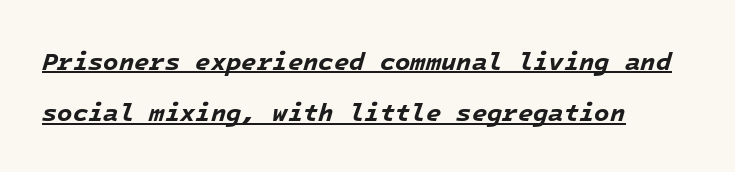
The image shows 25 px bold type, italic (leaning right); set left-aligned, loose line spacing (2.06x), normal letter spacing, underlined.
